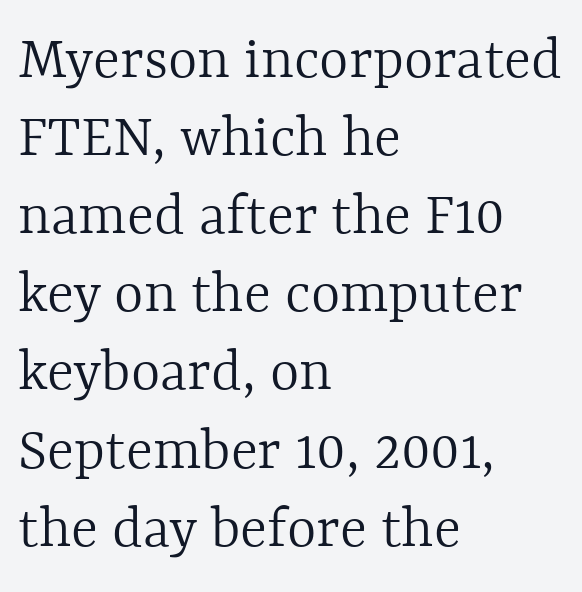
The passage shown is not bold in any degree. Do the characters align in a grid? No, the font is proportional. Italic: no, the glyphs are upright roman. A clean baseline with only descenders dipping below it. The rag falls on the right side of this text block.
